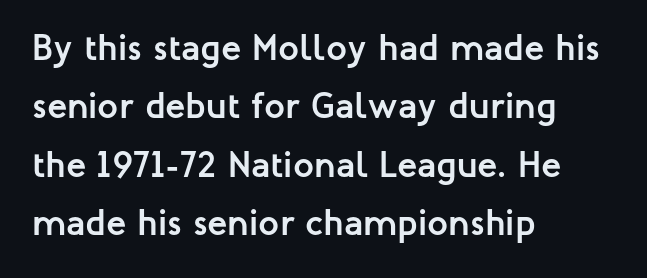
{"serif": "no", "italic": "no", "bold": "yes", "weight": "semibold", "width": "normal", "stroke_contrast": "low", "x_height": "medium", "monospaced": "no", "underline": "no", "align": "left", "line_spacing": "normal", "line_spacing_ratio": 1.58, "letter_spacing": "normal", "letter_spacing_em": 0.0, "glyph_px": 37}
